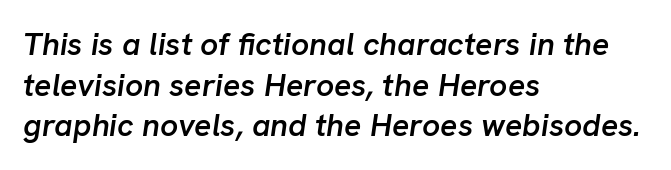
The image shows 32 px semibold type, italic (leaning right); set left-aligned, normal line spacing (1.27x), normal letter spacing, not underlined; low stroke contrast and a medium x-height.
